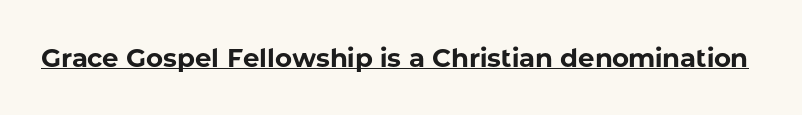
No extra tracking has been applied to these lines. Glance below the letters and you will spot a drawn line. Quick note: not italic, upright. The letters are bold, with thick, heavy strokes.
